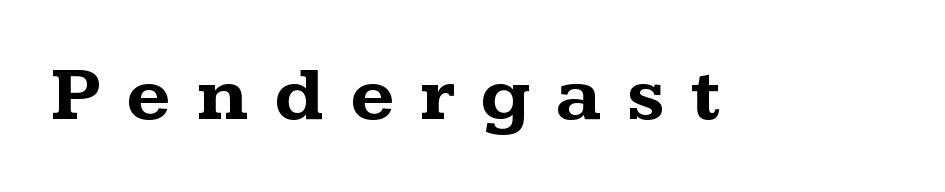
The image shows 77 px bold, wide serif type, upright; set unusually wide letter spacing (+0.33 em), not underlined; medium stroke contrast and a medium x-height.
